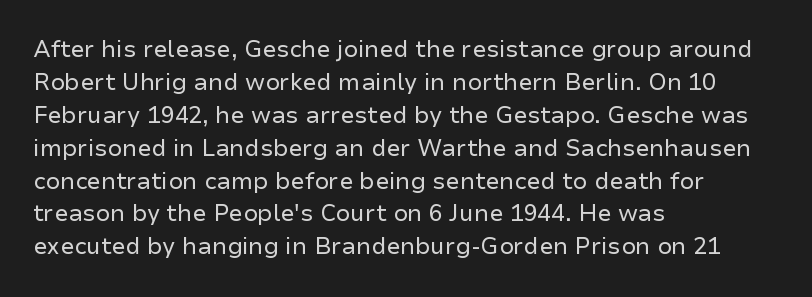
Honestly, the row spacing looks completely unremarkable. Caption: face not bold, strokes unweighted. Posture: vertical. This rendering features lettering with no underline. The setting favours the left margin, as ordinary paragraphs usually do.
